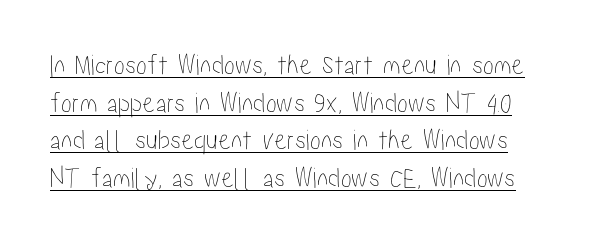
Q: Is the text italic (slanted)? A: No, it is upright.
Q: Is the text underlined? A: Yes.
Q: Is the spacing between letters normal or unusually wide? A: Normal.
Q: Is the spacing between lines tight, normal or loose? A: Normal.
Q: Width (condensed, normal, or wide)? A: Condensed.
Q: Stroke contrast? A: Low.
Q: x-height? A: Medium.
Q: Monospaced? A: No.
